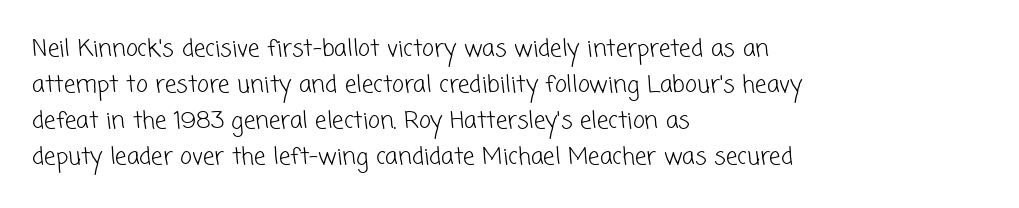
The strokes are not fattened; the text isn't bold. Interline gaps are of average width in this sample. The paragraph has a hard left edge and a soft right edge. The baseline area is clear. The rendering keeps characters at their native spacing.
